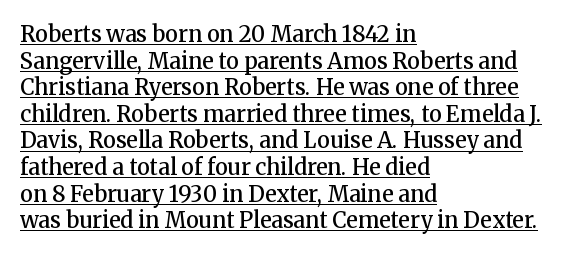
The tracking reads as untouched default to a designer's eye. Ascenders rise straight up at ninety degrees. The text block is weighted toward the left margin, trailing off unevenly rightward. As a designer I'd log this as weight 600, semibold. Is there an underline? Yes — a line sits under the letters.
